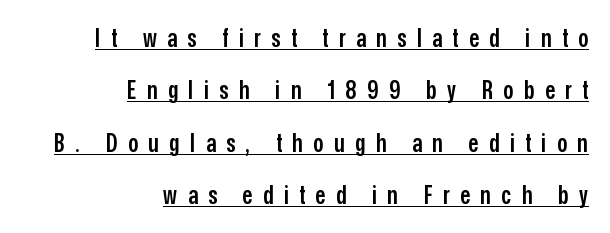
The image shows 25 px text type, upright; set right-aligned, loose line spacing (2.1x), unusually wide letter spacing (+0.42 em), underlined.
